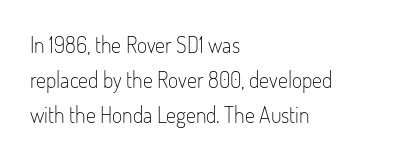
Q: Is the text bold? A: No.
Q: Is the text italic (slanted)? A: No, it is upright.
Q: Is the text underlined? A: No.
Q: How is the paragraph aligned? A: Left-aligned.
Q: Is the spacing between letters normal or unusually wide? A: Normal.
Q: Is the spacing between lines tight, normal or loose? A: Normal.
